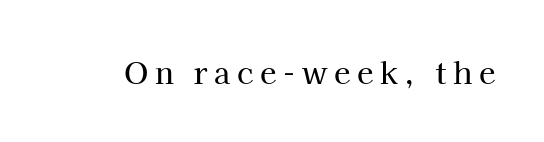
{"serif": "yes", "italic": "no", "width": "normal", "stroke_contrast": "high", "x_height": "medium", "monospaced": "no", "underline": "no", "letter_spacing": "wide", "letter_spacing_em": 0.22, "glyph_px": 30}
